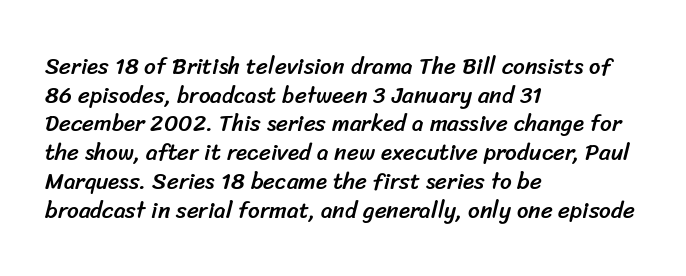
Q: Is the text underlined? A: No.
Q: How is the paragraph aligned? A: Left-aligned.
Q: Is the spacing between letters normal or unusually wide? A: Normal.
Q: Is the spacing between lines tight, normal or loose? A: Normal.
